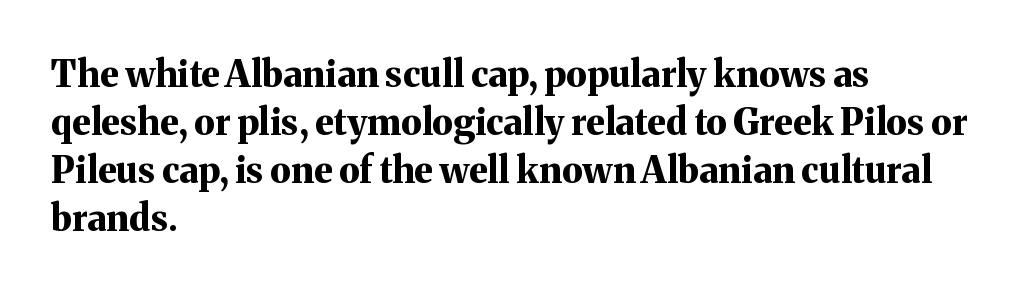
Plenty of ink on the page — the face is bold. Style check: upright. Between one letter and the next there's only the usual sliver of space. Proportional: the letters do not fall into vertical columns.
